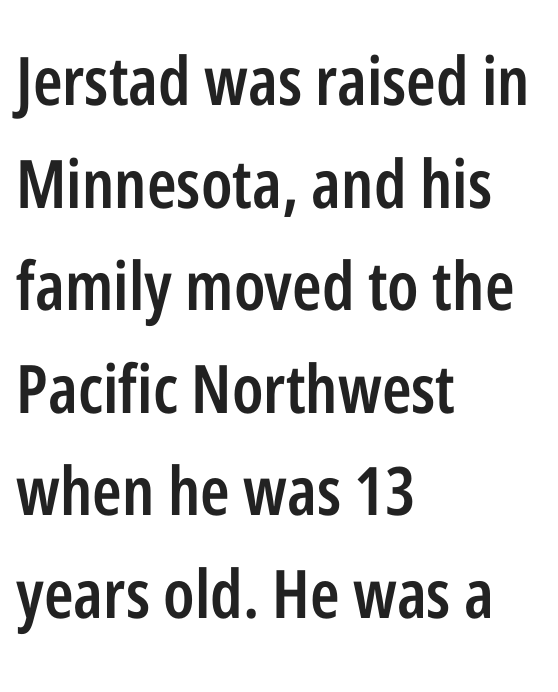
Characters follow at the spacing the type designer built in. This sample has the flowing, uneven cadence of proportional lettering. These lines were composed using upright roman letters. The font is running at a semibold setting, under full bold.
